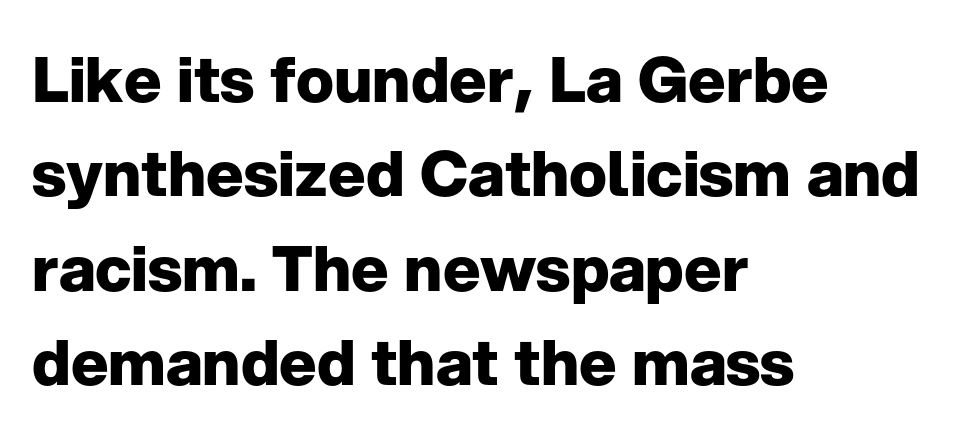
{"serif": "no", "italic": "no", "bold": "yes", "weight": "heavy", "width": "normal", "stroke_contrast": "low", "x_height": "medium", "monospaced": "no", "underline": "no", "align": "left", "line_spacing": "normal", "line_spacing_ratio": 1.5, "letter_spacing": "normal", "letter_spacing_em": 0.0, "glyph_px": 63}
